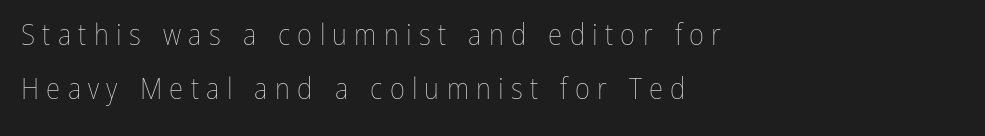
The image shows 29 px thin, condensed type, upright; set left-aligned, line spacing 1.86x, unusually wide letter spacing (+0.25 em), not underlined; low stroke contrast and a medium x-height.
